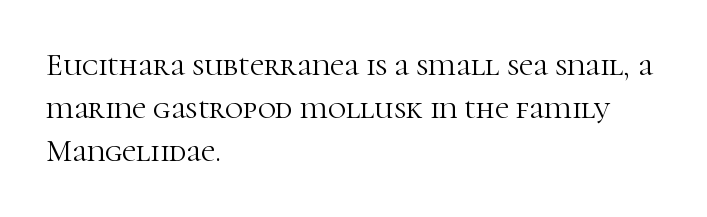
Spacing verdict: proportional, widths tailored to each character. The passage shown is not bold in any degree. The baseline area is clear. The typeface chosen for these lines features serifs. The passage shown has conventional tracking throughout.
